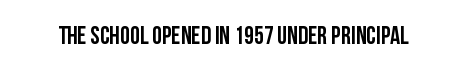
If you drew a line through each stem, it would be perfectly vertical. Characters follow at the spacing the type designer built in. The words here are not underlined.
